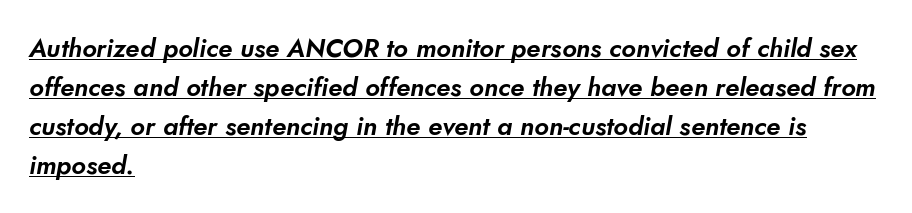
Default kerning and tracking; the words read as compact shapes. If you drew a ruler down the left edge, every line would touch it. Students, observe: this is what conventionally led text looks like. A typographer would call this underscored text.
